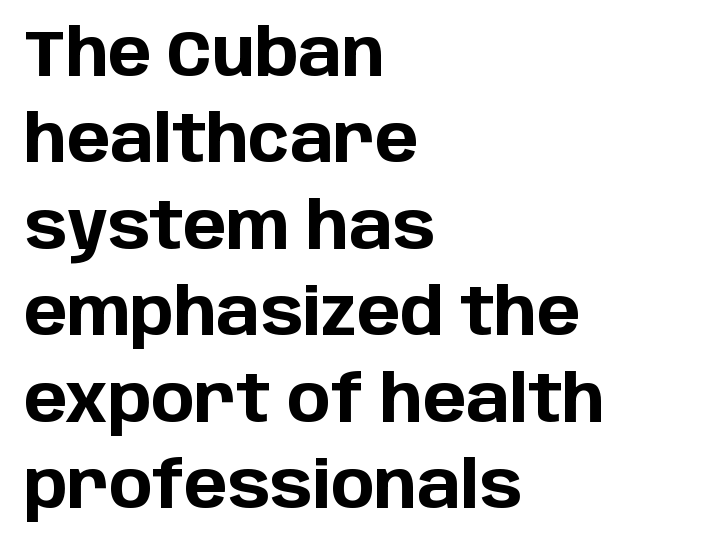
{"serif": "no", "italic": "no", "bold": "yes", "weight": "bold", "width": "normal", "stroke_contrast": "low", "x_height": "large", "monospaced": "no", "underline": "no", "align": "left", "line_spacing": "normal", "line_spacing_ratio": 1.33, "letter_spacing": "normal", "letter_spacing_em": 0.0, "glyph_px": 65}
